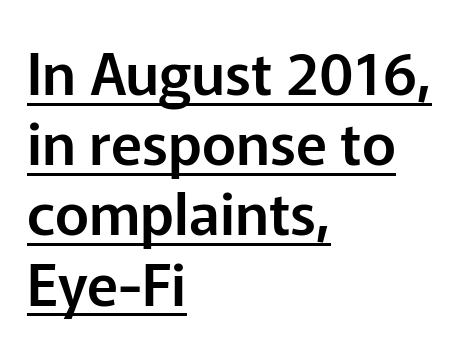
Line starts are locked; line ends wander. Spacing between characters is what you'd get straight out of the box. When letters stand straight like this, we call the style roman or upright. A typesetter would call this proportional, since set widths differ per character. The typeface chosen for these lines omits serifs. Looks like someone drew a line under every word here.
